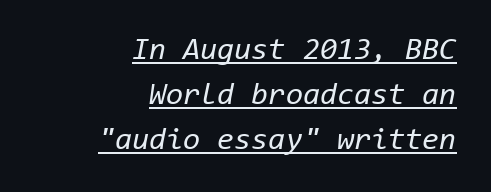
The image shows 31 px regular-weight type, italic (leaning right), monospaced; set right-aligned, normal line spacing (1.45x), normal letter spacing, underlined; low stroke contrast and a medium x-height.
